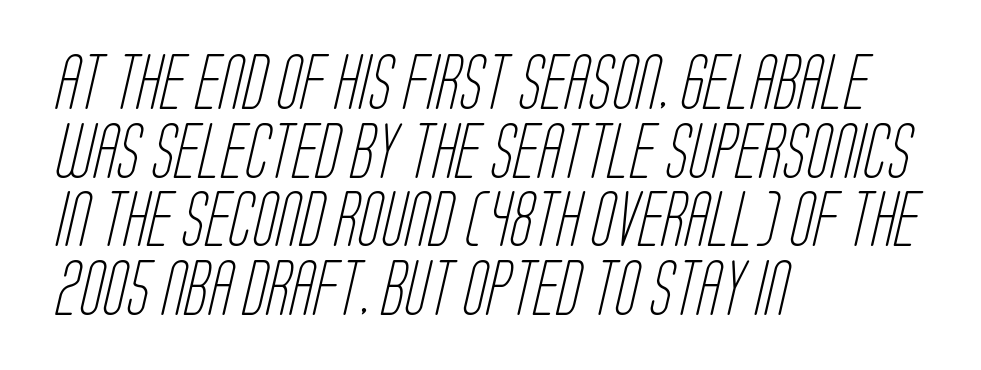
The image shows 55 px light, condensed sans-serif type; set left-aligned, normal line spacing (1.25x), normal letter spacing, not underlined; low stroke contrast and a large x-height.
